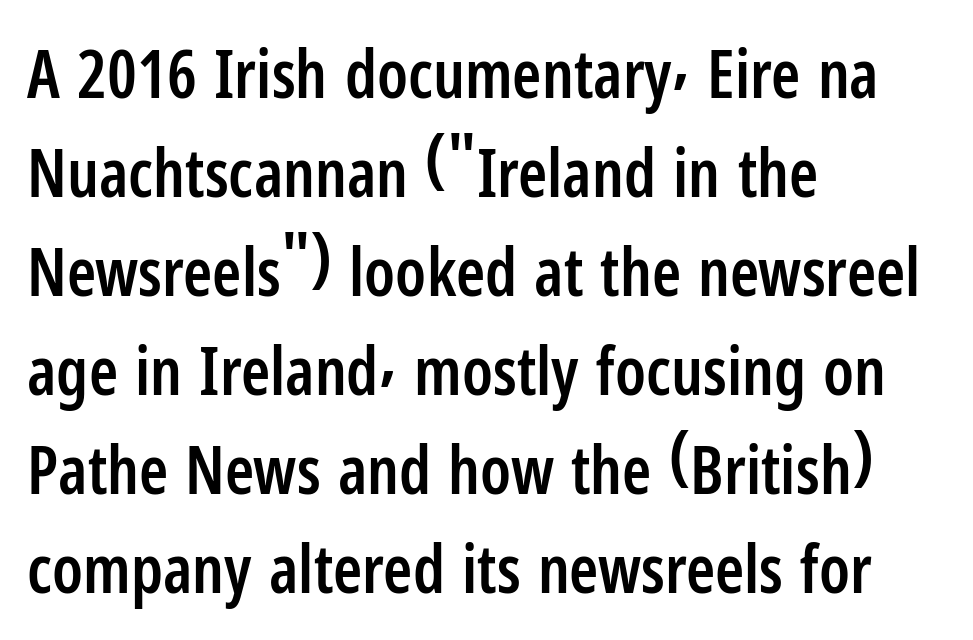
{"serif": "no", "italic": "no", "bold": "semi", "weight": "semibold", "width": "condensed", "stroke_contrast": "low", "x_height": "medium", "monospaced": "no", "underline": "no", "align": "left", "line_spacing": "normal", "line_spacing_ratio": 1.5, "letter_spacing": "normal", "letter_spacing_em": 0.0, "glyph_px": 66}
